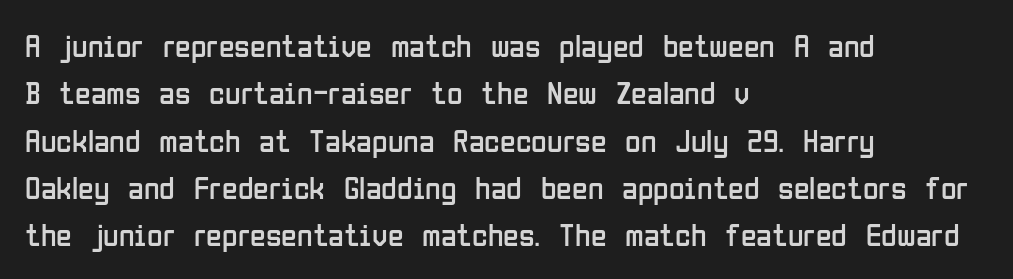
I'd call this a sans setting — the letters go barefoot. Glance below the letters and you will spot only blank space. The block of text has a typical density, with ordinary space between rows. When letters stand straight like this, we call the style roman or upright. Is this a heavy cut? Hardly; it is regular or lighter.
